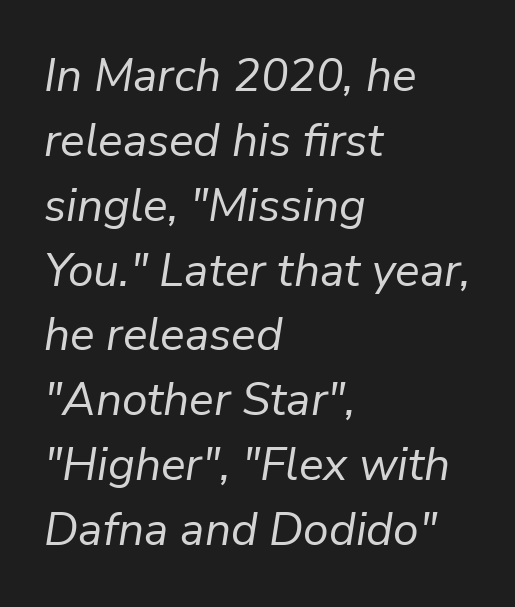
{"italic": "yes", "lean": "right", "slant_degrees": 9, "bold": "no", "weight": "regular", "width": "normal", "stroke_contrast": "low", "x_height": "medium", "monospaced": "no", "underline": "no", "align": "left", "line_spacing": "normal", "line_spacing_ratio": 1.41, "letter_spacing": "normal", "letter_spacing_em": 0.0, "glyph_px": 46}
